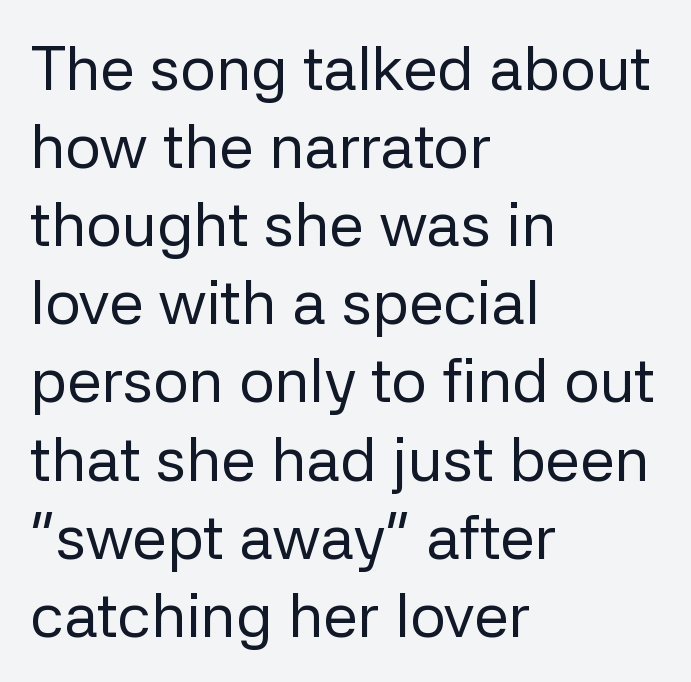
The zone under the glyphs is completely vacant. Stroke mass is kept to a normal reading level or below. The face used here is a sans, in the tradition of grotesques and geometrics. The rendering uses a moderate line-height, typical for paragraphs.
